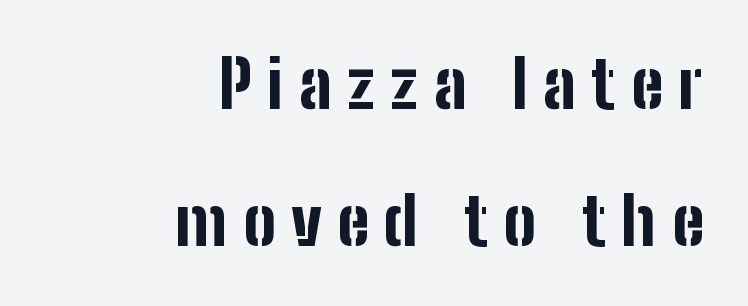
The image shows 65 px bold, condensed sans-serif type, upright; set right-aligned, loose line spacing (2.11x), unusually wide letter spacing (+0.24 em), not underlined; low stroke contrast and a medium x-height.
